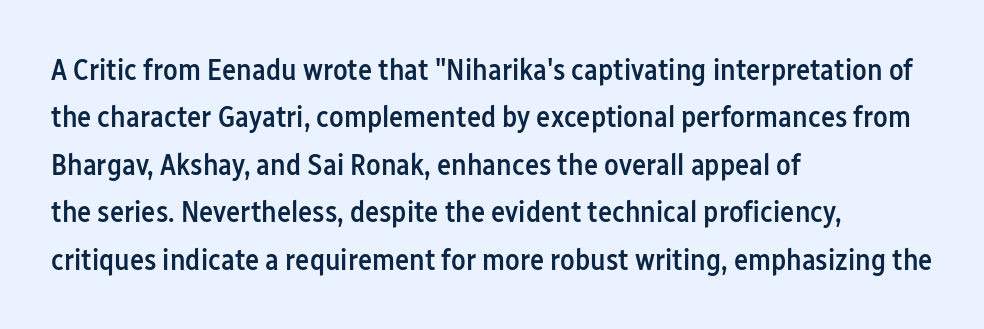
{"serif": "no", "italic": "no", "bold": "semi", "weight": "semibold", "width": "condensed", "stroke_contrast": "low", "x_height": "medium", "monospaced": "no", "underline": "no", "align": "left", "line_spacing": "normal", "line_spacing_ratio": 1.58, "letter_spacing": "normal", "letter_spacing_em": 0.0, "glyph_px": 30}
